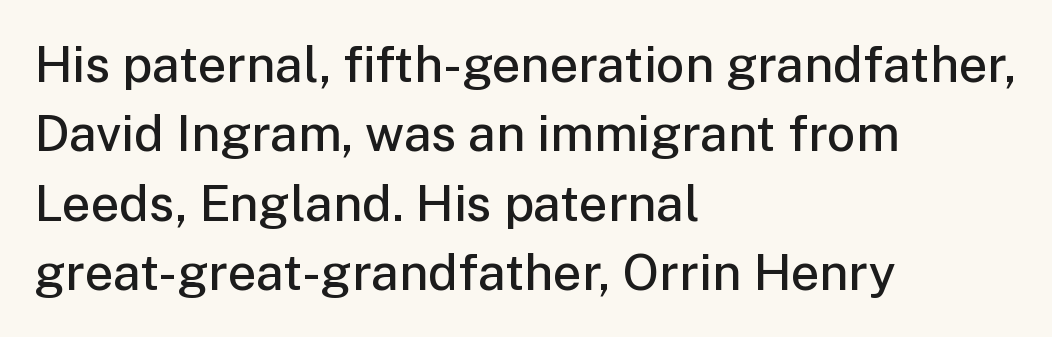
Interline gaps are of average width in this sample. Casual observation: everything's shoved over to the left. The words here are not underlined. Students, this is semibold: more ink than regular, less than bold. Regarding serifs, this sample does without them.
